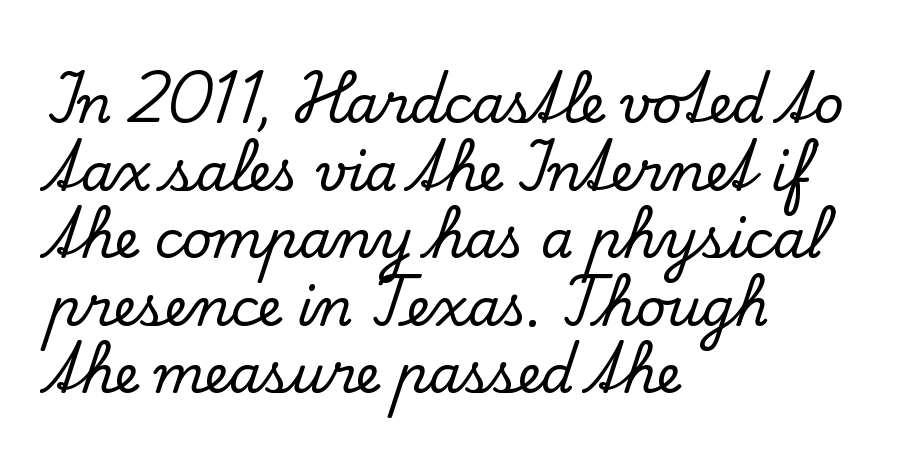
Typographically, this falls in the serif category. Leading: standard. A student would call this left alignment; a typographer would say flush left, rag right. Lines of text with bare space underneath.
